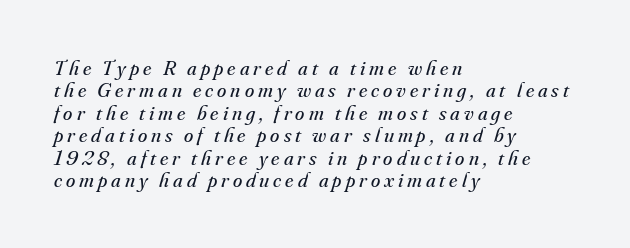
The image shows 21 px text type, italic (leaning right); set left-aligned, tight line spacing (1.07x), not underlined.
